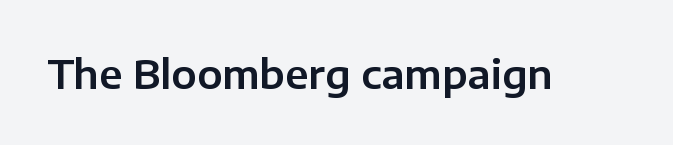
{"serif": "no", "italic": "no", "width": "normal", "stroke_contrast": "low", "x_height": "medium", "monospaced": "no", "underline": "no", "letter_spacing": "normal", "letter_spacing_em": 0.0, "glyph_px": 40}
